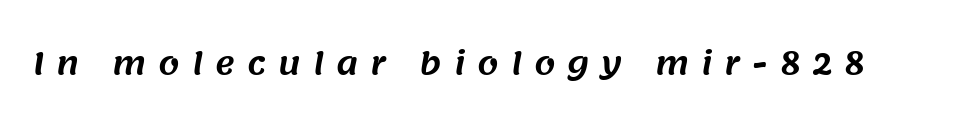
Q: Is the typeface a serif or a sans-serif typeface? A: Sans-serif.
Q: Is the text underlined? A: No.
Q: Is the spacing between letters normal or unusually wide? A: Unusually wide.
Q: Width (condensed, normal, or wide)? A: Normal.
Q: Stroke contrast? A: Medium.
Q: x-height? A: Large.
Q: Monospaced? A: No.
